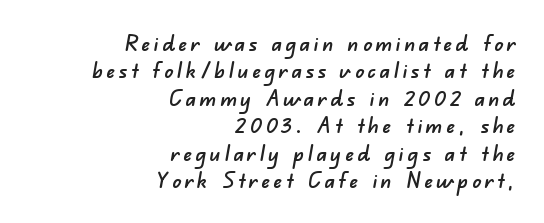
The image shows 22 px text type; set right-aligned, normal line spacing (1.25x), not underlined.
